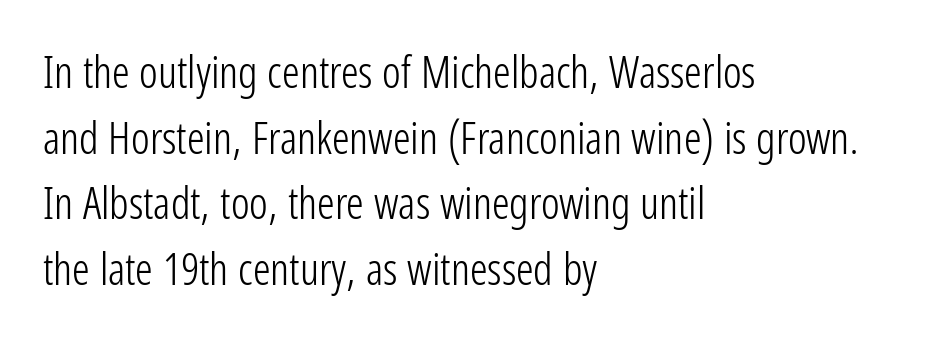
The block of text has a typical density, with ordinary space between rows. Alignment: flush left. The foot of each line stays bare and open. This rendering leaves character spacing at its baseline value. What kind of face is this? One without serifs — a sans. This is roman type, the default non-slanted kind.
